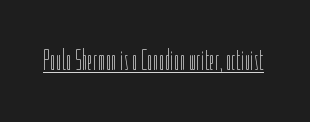
The typesetting does not lean heavy: it is not bold. Looks like regular typesetting: each glyph gets only the width it needs. Somebody hit Ctrl+U on this one — the words are underlined. In terms of posture, this sample is upright.
